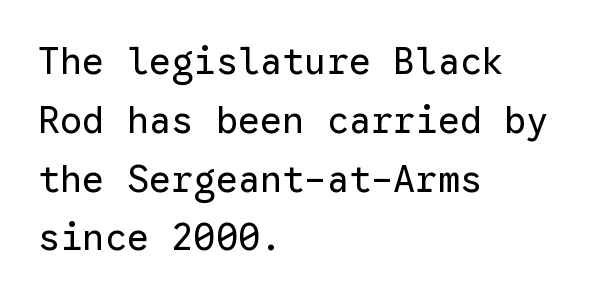
Q: Is the text bold? A: No.
Q: Is the text italic (slanted)? A: No, it is upright.
Q: Is the typeface a serif or a sans-serif typeface? A: Sans-serif.
Q: Is the text underlined? A: No.
Q: How is the paragraph aligned? A: Left-aligned.
Q: Is the spacing between letters normal or unusually wide? A: Normal.
Q: Is the spacing between lines tight, normal or loose? A: Normal.
Q: Width (condensed, normal, or wide)? A: Normal.
Q: Stroke contrast? A: Low.
Q: x-height? A: Medium.
Q: Monospaced? A: Yes.
